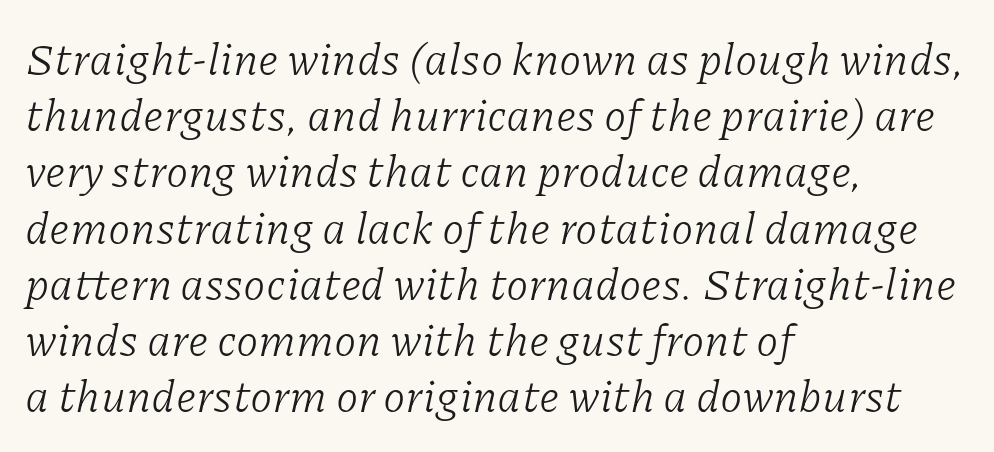
{"serif": "yes", "italic": "yes", "lean": "right", "slant_degrees": 11, "bold": "no", "weight": "light", "width": "normal", "stroke_contrast": "low", "x_height": "medium", "monospaced": "no", "underline": "no", "align": "left", "line_spacing": "normal", "line_spacing_ratio": 1.25, "letter_spacing": "normal", "letter_spacing_em": 0.0, "glyph_px": 45}
